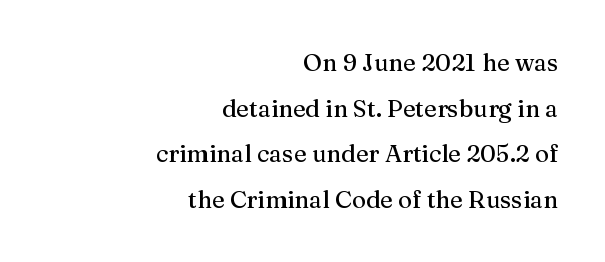
The letters sit at their default tracking, neither squeezed nor spread. Visually the block forms a straight wall on the right and a jagged coastline on the left. Anything drawn beneath the words? Only blank space. Nope, not italic — everything's standing straight. Vertical spacing — loose.
